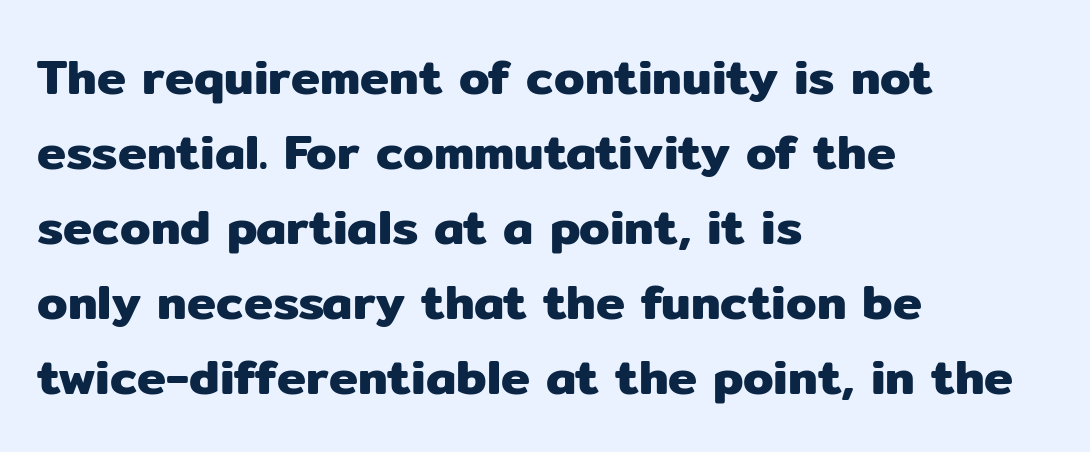
The image shows 49 px sans-serif type, upright; set left-aligned, normal line spacing (1.53x), normal letter spacing, not underlined; low stroke contrast and a medium x-height.
